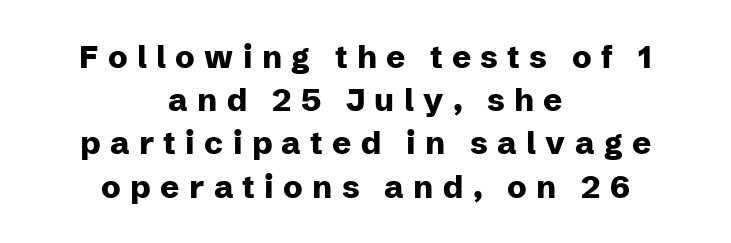
{"serif": "no", "italic": "no", "bold": "yes", "weight": "heavy", "width": "normal", "stroke_contrast": "low", "x_height": "medium", "monospaced": "no", "underline": "no", "align": "center", "line_spacing": "normal", "line_spacing_ratio": 1.35, "letter_spacing": "wide", "letter_spacing_em": 0.29, "glyph_px": 32}
